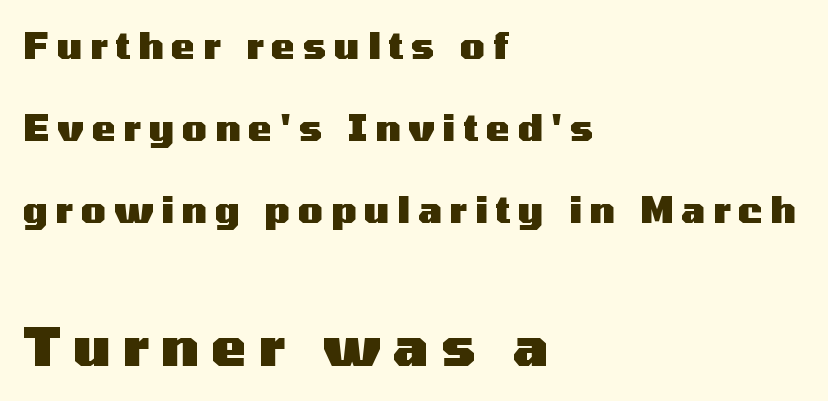
{"serif": "no", "italic": "no", "bold": "yes", "weight": "heavy", "width": "wide", "stroke_contrast": "medium", "x_height": "medium", "monospaced": "no", "underline": "no", "align": "left", "line_spacing": "loose", "line_spacing_ratio": 2.28, "letter_spacing": "wide", "letter_spacing_em": 0.22, "larger_block": "second", "size_ratio": 1.5, "glyph_px": 54}
